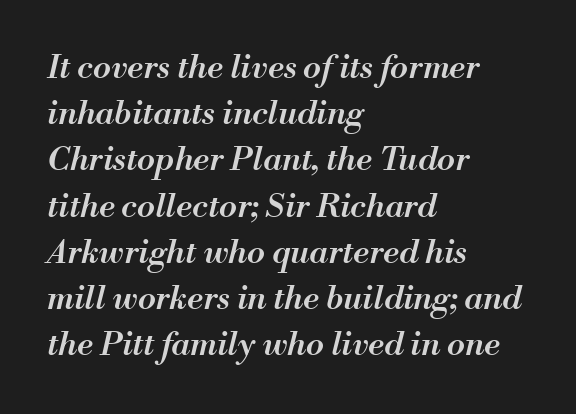
The image shows 33 px semibold type, italic (leaning right); set left-aligned, normal line spacing (1.4x), normal letter spacing, not underlined; medium stroke contrast and a small x-height.
